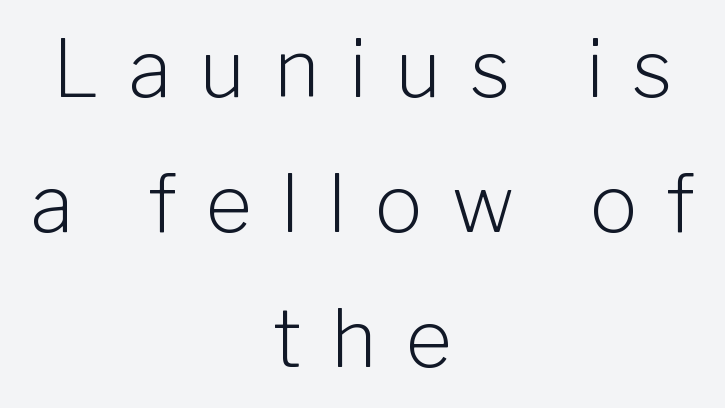
The image shows 79 px light sans-serif type, upright; set centered, line spacing 1.71x, unusually wide letter spacing (+0.37 em), not underlined; low stroke contrast and a medium x-height.
